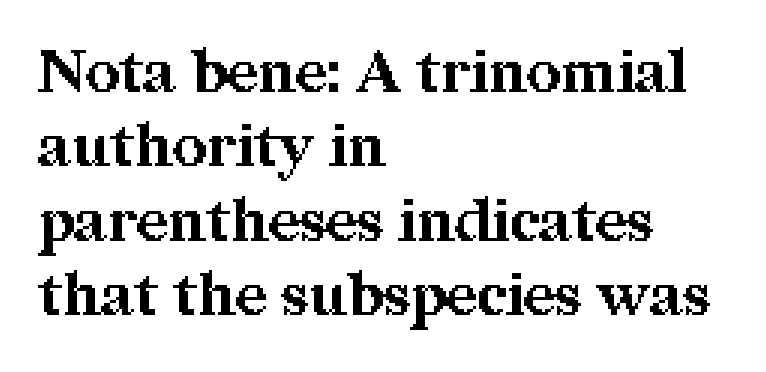
{"serif": "yes", "italic": "no", "bold": "yes", "weight": "bold", "width": "normal", "stroke_contrast": "medium", "x_height": "medium", "monospaced": "no", "underline": "no", "align": "left", "line_spacing_ratio": 1.24, "letter_spacing": "normal", "letter_spacing_em": 0.0, "glyph_px": 60}
